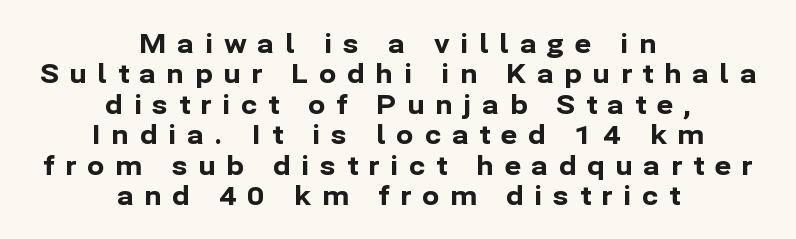
{"italic": "no", "bold": "yes", "underline": "no", "align": "center", "line_spacing_ratio": 1.17, "letter_spacing": "wide", "letter_spacing_em": 0.41, "glyph_px": 26}
